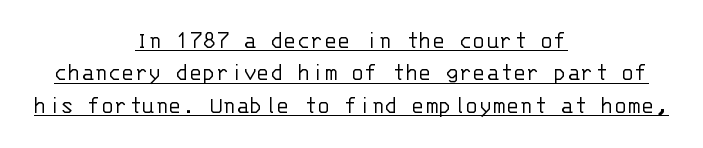
{"italic": "no", "bold": "no", "underline": "yes", "align": "center", "line_spacing": "normal", "line_spacing_ratio": 1.3, "letter_spacing": "normal", "letter_spacing_em": 0.0, "glyph_px": 25}
